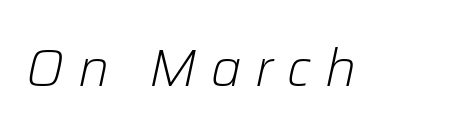
Q: Is the text bold? A: No.
Q: Is the text italic (slanted)? A: Yes, it leans right by about 12 degrees.
Q: Is the text underlined? A: No.
Q: Is the spacing between letters normal or unusually wide? A: Unusually wide.
Q: Width (condensed, normal, or wide)? A: Normal.
Q: Stroke contrast? A: Low.
Q: x-height? A: Medium.
Q: Monospaced? A: No.
